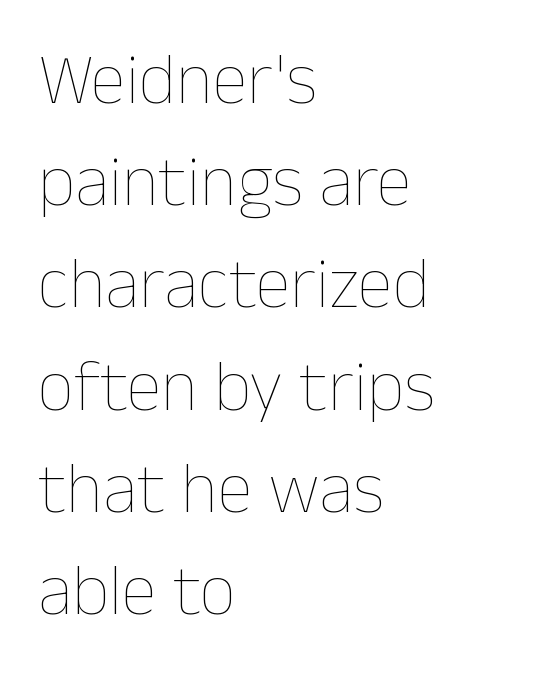
Q: Is the text bold? A: No.
Q: Is the text italic (slanted)? A: No, it is upright.
Q: Is the text underlined? A: No.
Q: How is the paragraph aligned? A: Left-aligned.
Q: Is the spacing between letters normal or unusually wide? A: Normal.
Q: Is the spacing between lines tight, normal or loose? A: Normal.
Q: Width (condensed, normal, or wide)? A: Normal.
Q: Stroke contrast? A: Low.
Q: x-height? A: Medium.
Q: Monospaced? A: No.
